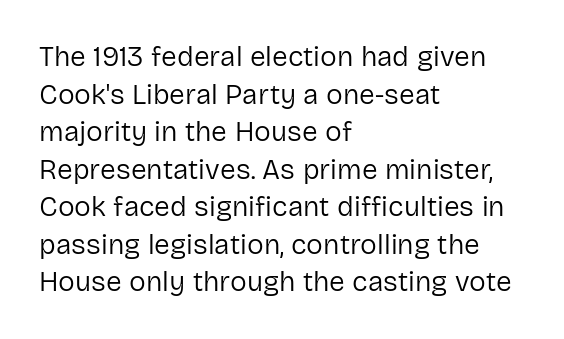
A typesetter would call this zero additional tracking. This rendering uses left alignment, leaving the right contour irregular. Proportional: the letters do not fall into vertical columns. Stems here are at most as thick as an everyday book face.
